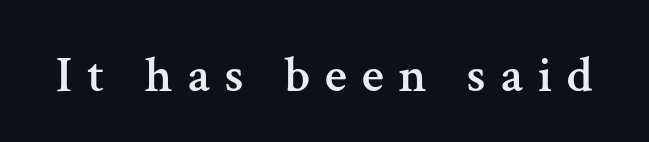
{"serif": "yes", "italic": "no", "width": "normal", "stroke_contrast": "medium", "x_height": "medium", "monospaced": "no", "underline": "no", "letter_spacing": "wide", "letter_spacing_em": 0.29, "glyph_px": 51}
